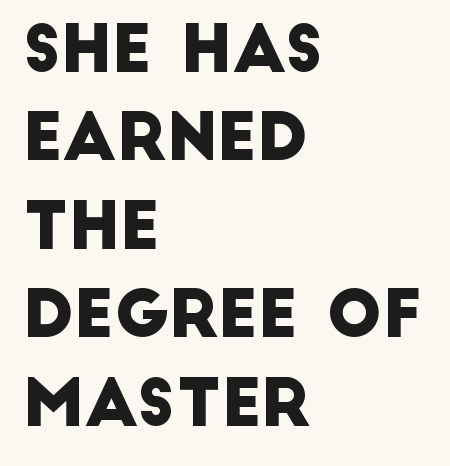
{"serif": "no", "width": "normal", "stroke_contrast": "low", "x_height": "large", "monospaced": "no", "underline": "no", "align": "left", "line_spacing": "normal", "line_spacing_ratio": 1.36, "letter_spacing": "normal", "letter_spacing_em": 0.0, "glyph_px": 65}
